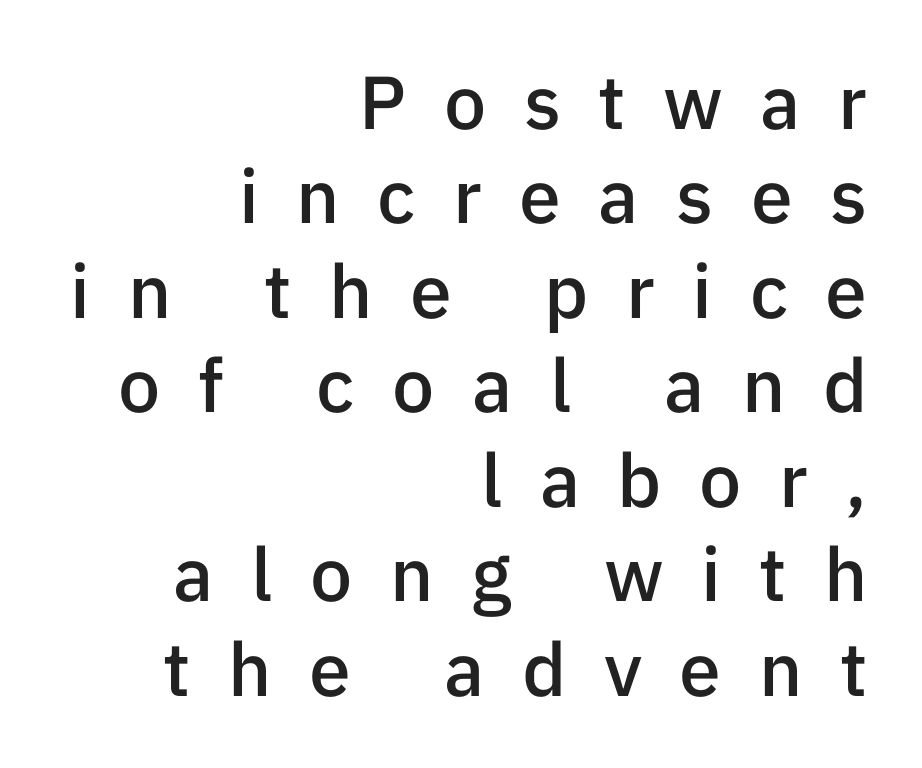
Rows of type keep a routine distance in the vertical direction. This rendering uses right alignment, leaving the left contour irregular. The rendering inserts visible extra space after every character. The passage shown is typed in a proportional face where columns would drift. Style check: upright.
